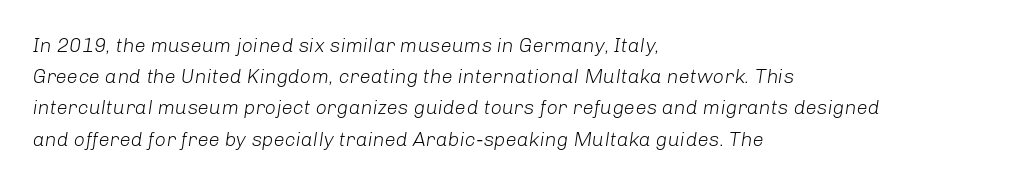
Q: Is the text bold? A: No.
Q: Is the text italic (slanted)? A: Yes, it leans right by about 8 degrees.
Q: Is the text underlined? A: No.
Q: How is the paragraph aligned? A: Left-aligned.
Q: Is the spacing between letters normal or unusually wide? A: Normal.
Q: Is the spacing between lines tight, normal or loose? A: Normal.
